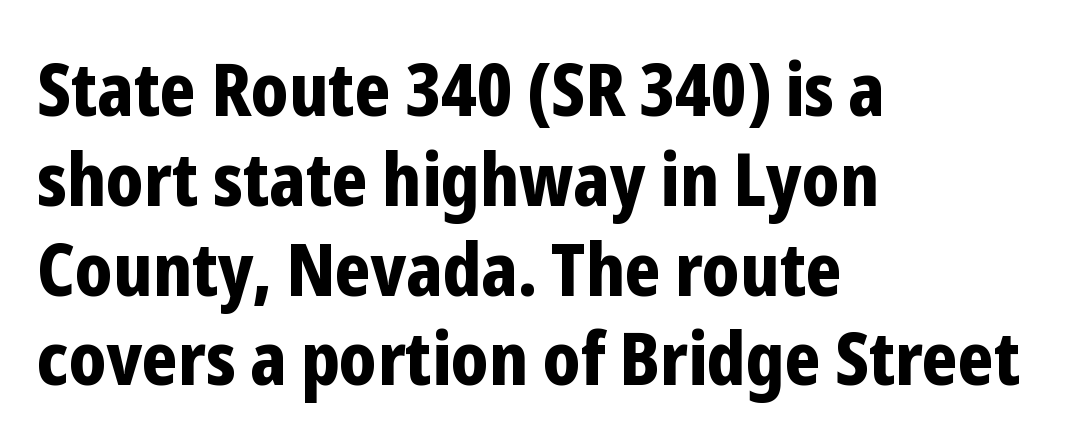
Q: Is the text bold? A: Yes.
Q: Is the text italic (slanted)? A: No, it is upright.
Q: Is the typeface a serif or a sans-serif typeface? A: Sans-serif.
Q: Is the text underlined? A: No.
Q: How is the paragraph aligned? A: Left-aligned.
Q: Is the spacing between letters normal or unusually wide? A: Normal.
Q: Width (condensed, normal, or wide)? A: Condensed.
Q: Stroke contrast? A: Low.
Q: x-height? A: Medium.
Q: Monospaced? A: No.
